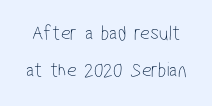
Q: Is the text bold? A: No.
Q: Is the text underlined? A: No.
Q: Is the spacing between letters normal or unusually wide? A: Normal.
